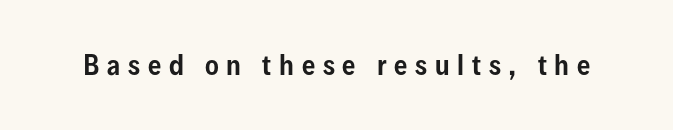
The image shows 26 px text type, upright; set unusually wide letter spacing (+0.3 em), not underlined.
